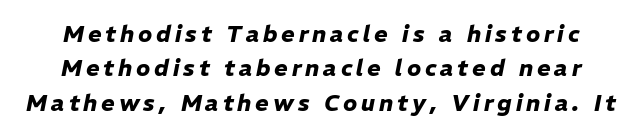
The image shows 23 px bold type, italic (leaning right); set normal line spacing (1.5x), not underlined.
